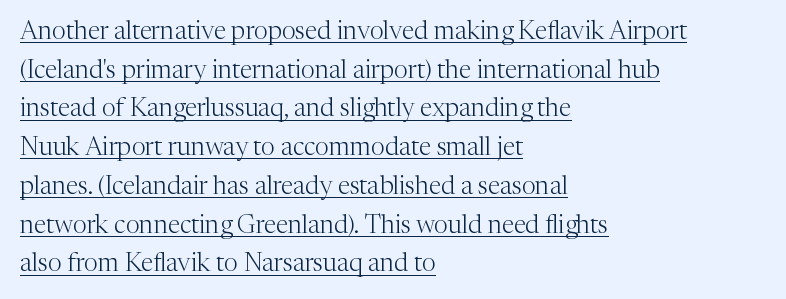
Q: Is the text bold? A: No.
Q: Is the text italic (slanted)? A: No, it is upright.
Q: Is the text underlined? A: Yes.
Q: How is the paragraph aligned? A: Left-aligned.
Q: Is the spacing between letters normal or unusually wide? A: Normal.
Q: Is the spacing between lines tight, normal or loose? A: Normal.
